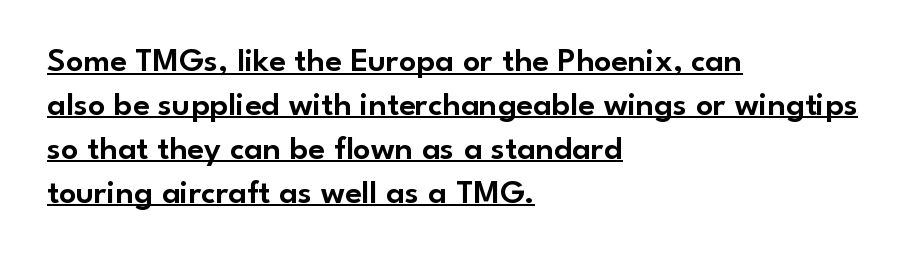
The passage shown stacks its lines at a standard gap. Note the varied advance widths — an 'i' is clearly narrower than an 'm'. Is there an underline? Yes — a line sits under the letters. In terms of letterspacing, this is plain default setting.
